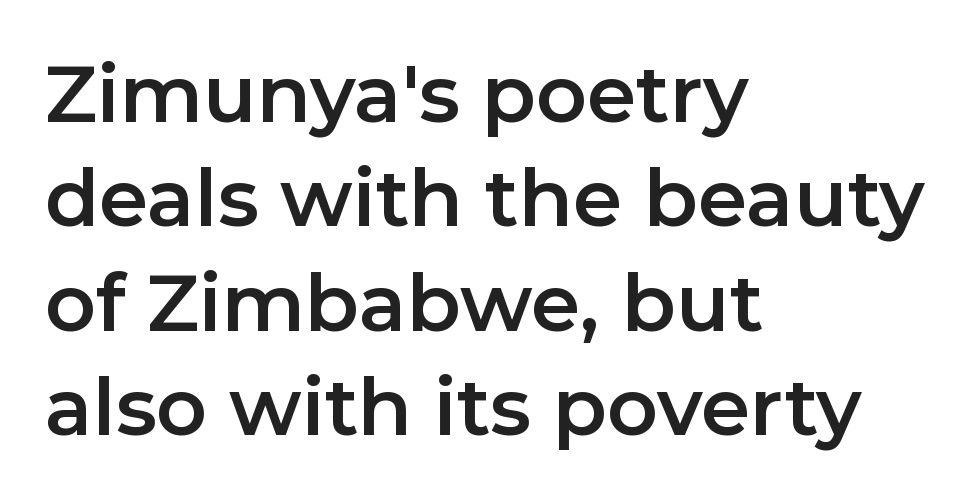
The image shows 79 px sans-serif type, upright; set left-aligned, normal line spacing (1.32x), normal letter spacing, not underlined; low stroke contrast and a medium x-height.
